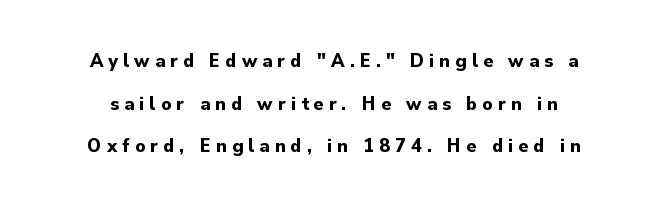
The image shows 20 px bold type, upright; set centered, loose line spacing (2.13x), unusually wide letter spacing (+0.26 em), not underlined.
